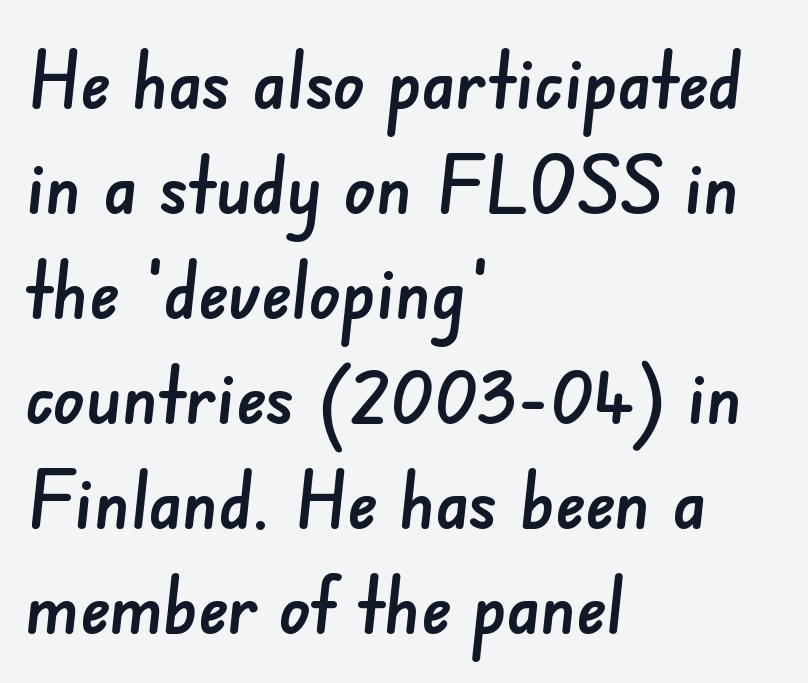
These lines stack with their left ends in a neat column. Leading matches the norm, producing a regular column. Spacing between characters is what you'd get straight out of the box. Type style note: lacks serifs. The face used here is proportionally spaced, like ordinary book or web type.
